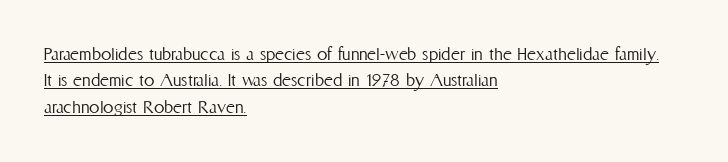
{"italic": "no", "bold": "no", "underline": "yes", "align": "left", "line_spacing": "normal", "line_spacing_ratio": 1.26, "letter_spacing": "normal", "letter_spacing_em": 0.0, "glyph_px": 21}
